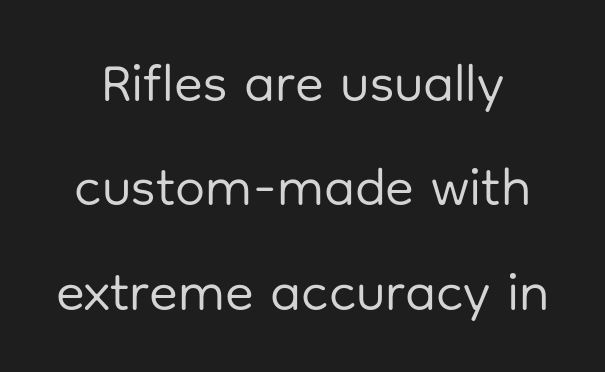
{"serif": "no", "italic": "no", "bold": "no", "weight": "regular", "width": "normal", "stroke_contrast": "low", "x_height": "medium", "monospaced": "no", "underline": "no", "line_spacing": "loose", "line_spacing_ratio": 1.97, "letter_spacing": "normal", "letter_spacing_em": 0.0, "glyph_px": 53}
